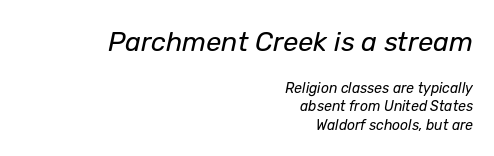
The image shows 27 px text type, italic (leaning right); set right-aligned, normal line spacing (1.29x), normal letter spacing, not underlined; the first (top) block is 1.93x larger.
